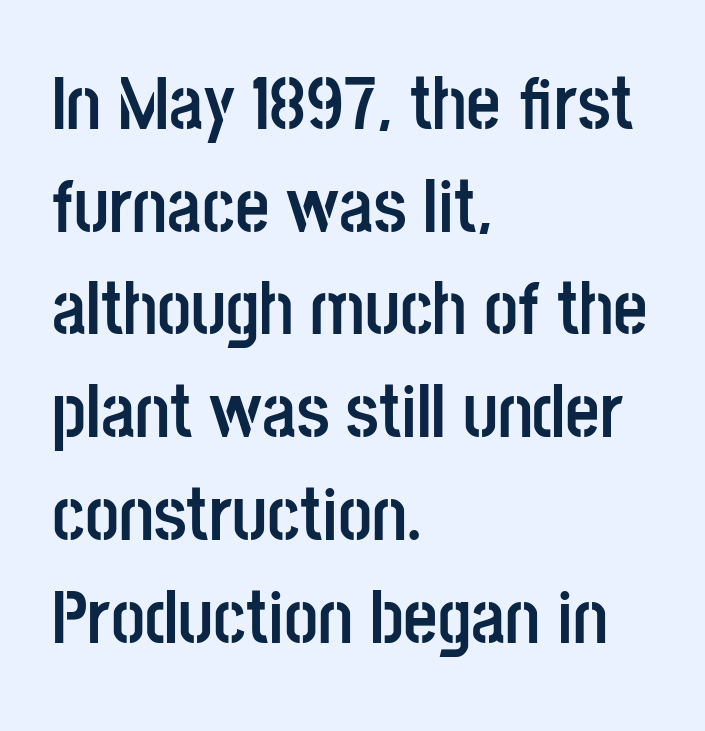
Strokes here are thick enough to call this a true bold. Normally led — the rows are evenly, conventionally spaced. The horizontal fit of the characters is conventional and even. Type without underlining.
